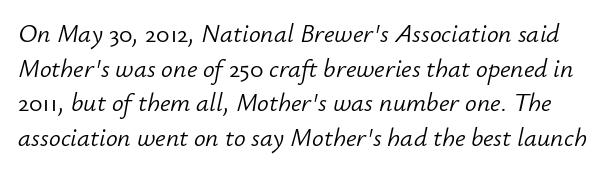
The horizontal fit of the characters is conventional and even. Rule under the text: the space is simply empty. Reading down the column, the eye jumps a familiar distance to each next line. Heaviness? Minimal to ordinary, like unemphasized prose. The text carries the slant typical of an italic or oblique font.
